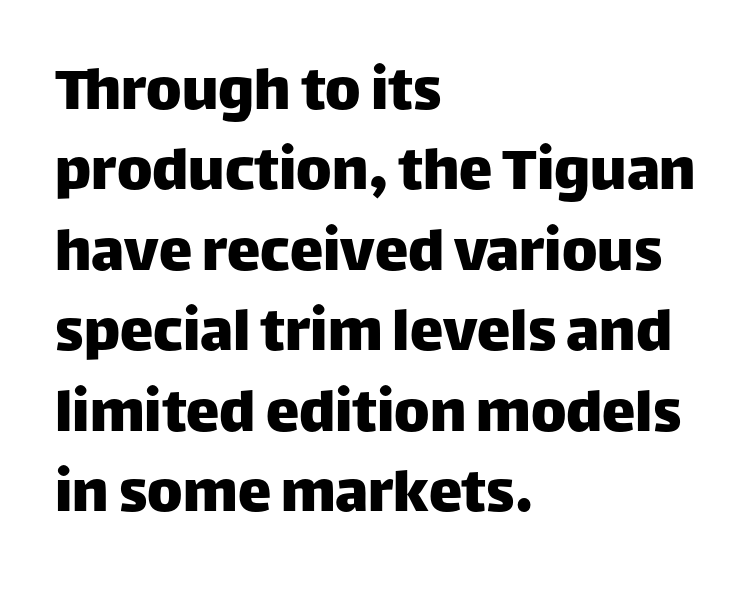
{"serif": "no", "italic": "no", "width": "normal", "stroke_contrast": "low", "x_height": "large", "monospaced": "no", "underline": "no", "align": "left", "line_spacing_ratio": 1.2, "letter_spacing": "normal", "letter_spacing_em": 0.0, "glyph_px": 67}
